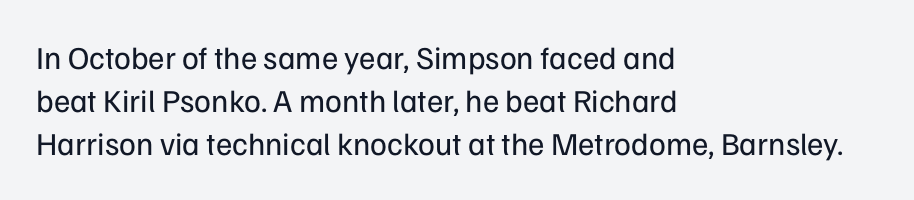
Bold? No — there's no thickening of the strokes. A normal amount of white space separates one row of letters from the next. Examine the stroke ends and you'll find no serifs. Descenders are the only things crossing below the line. Is this a fixed-width face? No — the glyphs have proportional, varying widths. You can tell it's not italic because the verticals are truly vertical.
